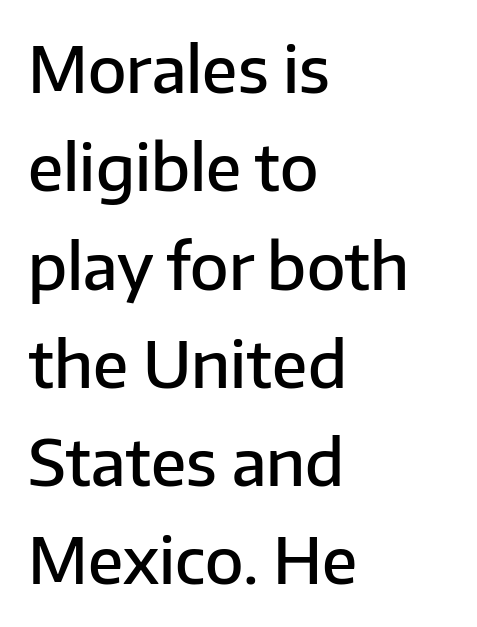
The image shows 63 px semibold sans-serif type, upright; set left-aligned, normal line spacing (1.56x), normal letter spacing, not underlined; low stroke contrast and a medium x-height.
